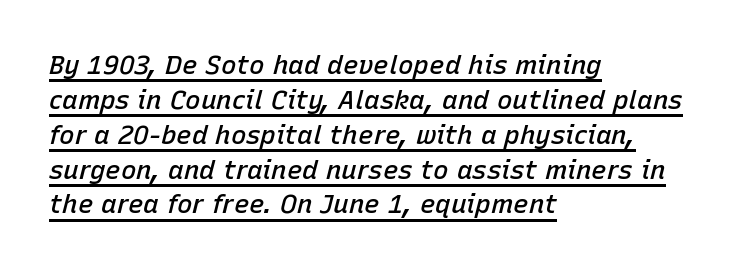
Q: Is the text bold? A: Semi-bold.
Q: Is the text italic (slanted)? A: Yes, it leans right by about 15 degrees.
Q: Is the text underlined? A: Yes.
Q: How is the paragraph aligned? A: Left-aligned.
Q: Is the spacing between letters normal or unusually wide? A: Normal.
Q: Is the spacing between lines tight, normal or loose? A: Normal.
